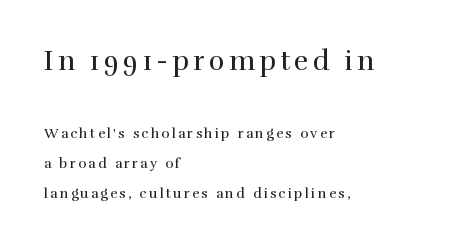
Q: Is the text bold? A: No.
Q: Is the text italic (slanted)? A: No, it is upright.
Q: Is the text underlined? A: No.
Q: How is the paragraph aligned? A: Left-aligned.
Q: Is the spacing between lines tight, normal or loose? A: Loose.
Q: Which block of text is set in a larger size, the first (top) or the second (bottom)? A: The first (top) one.
